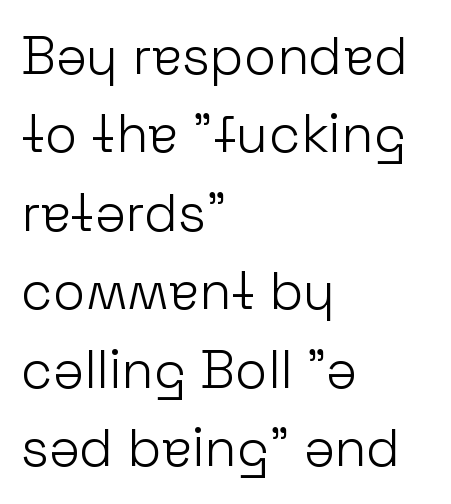
{"serif": "no", "italic": "no", "bold": "no", "weight": "light", "width": "normal", "stroke_contrast": "low", "x_height": "medium", "monospaced": "no", "underline": "no", "align": "left", "line_spacing": "normal", "line_spacing_ratio": 1.48, "letter_spacing": "normal", "letter_spacing_em": 0.0, "glyph_px": 53}
